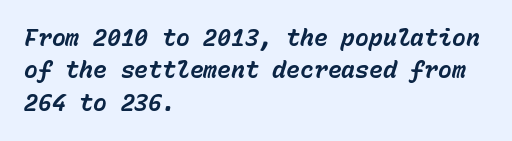
Q: Is the text bold? A: Yes.
Q: Is the text italic (slanted)? A: Yes, it leans right by about 15 degrees.
Q: Is the text underlined? A: No.
Q: How is the paragraph aligned? A: Left-aligned.
Q: Is the spacing between letters normal or unusually wide? A: Normal.
Q: Is the spacing between lines tight, normal or loose? A: Normal.
